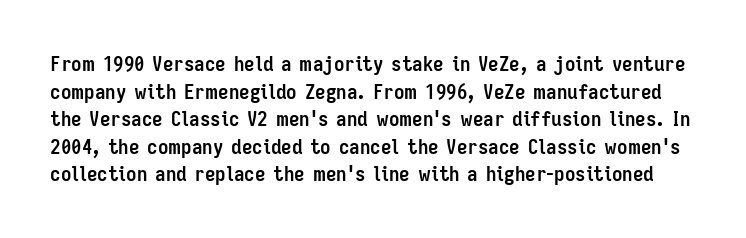
The image shows 21 px bold type, upright; set normal line spacing (1.31x), normal letter spacing, not underlined.
